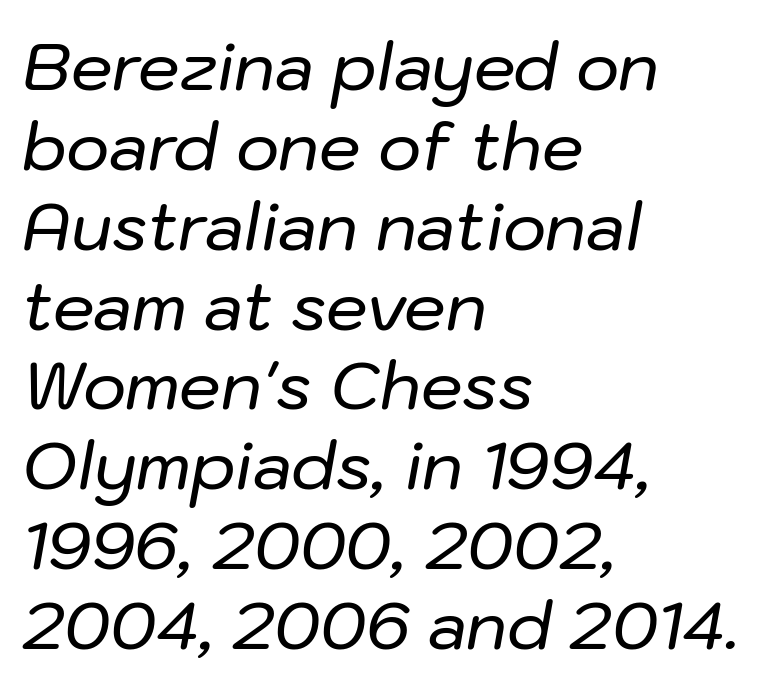
The image shows 66 px text type, italic (leaning right); set left-aligned, line spacing 1.21x, normal letter spacing, not underlined; low stroke contrast and a medium x-height.
